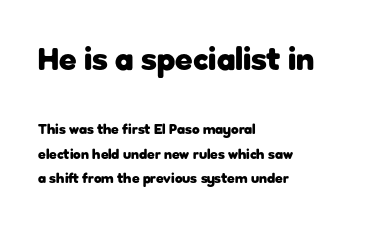
The emphasis by scale lands on block number one, above. Students, note that the glyphs here touch the page at normal intervals. The ragged edge is on the right, which tells us the setting is flush left. Is this a sans? Yes — the strokes have no serifs. Typographic density is high because the face is bold.
